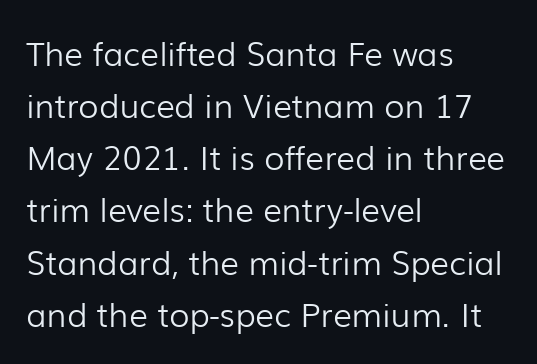
Q: Is the text bold? A: No.
Q: Is the text italic (slanted)? A: No, it is upright.
Q: Is the typeface a serif or a sans-serif typeface? A: Sans-serif.
Q: Is the text underlined? A: No.
Q: How is the paragraph aligned? A: Left-aligned.
Q: Is the spacing between letters normal or unusually wide? A: Normal.
Q: Is the spacing between lines tight, normal or loose? A: Normal.
Q: Width (condensed, normal, or wide)? A: Normal.
Q: Stroke contrast? A: Low.
Q: x-height? A: Medium.
Q: Monospaced? A: No.
